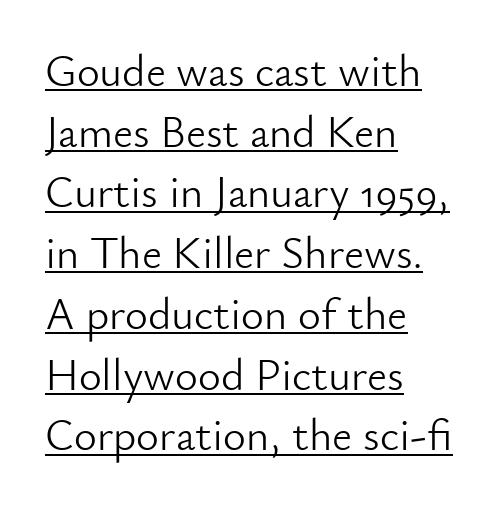
{"serif": "no", "italic": "no", "bold": "no", "weight": "light", "width": "normal", "stroke_contrast": "low", "x_height": "small", "monospaced": "no", "underline": "yes", "align": "left", "line_spacing": "normal", "line_spacing_ratio": 1.38, "letter_spacing": "normal", "letter_spacing_em": 0.0, "glyph_px": 44}
